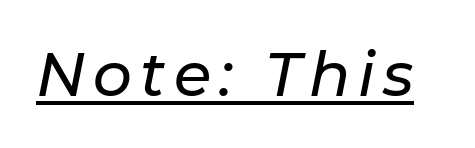
The image shows 61 px text type, italic (leaning right); set underlined; low stroke contrast and a medium x-height.
